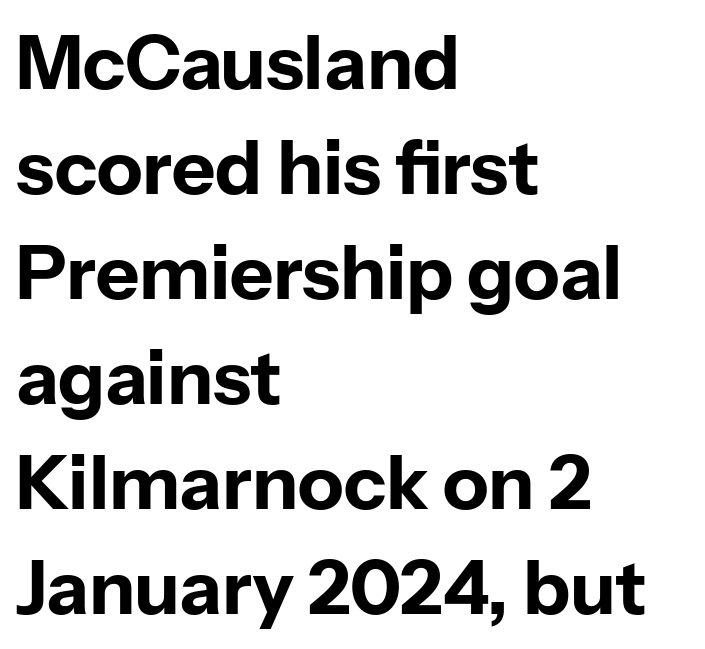
Q: Is the text bold? A: Yes.
Q: Is the text italic (slanted)? A: No, it is upright.
Q: Is the typeface a serif or a sans-serif typeface? A: Sans-serif.
Q: Is the text underlined? A: No.
Q: How is the paragraph aligned? A: Left-aligned.
Q: Is the spacing between letters normal or unusually wide? A: Normal.
Q: Is the spacing between lines tight, normal or loose? A: Normal.
Q: Width (condensed, normal, or wide)? A: Normal.
Q: Stroke contrast? A: Low.
Q: x-height? A: Medium.
Q: Monospaced? A: No.
